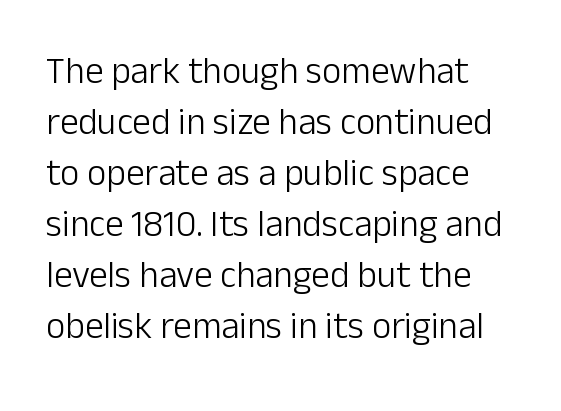
The image shows 37 px light sans-serif type, upright; set normal line spacing (1.38x), normal letter spacing, not underlined; low stroke contrast and a medium x-height.
